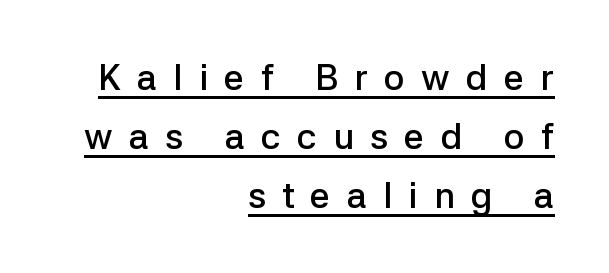
This is underlined copy, the kind a proofreader might mark for attention. Normally led — the rows are evenly, conventionally spaced. These lines have a slow, spaced-out rhythm from letter to letter. In CSS terms this would be text-align: right. Character widths vary here, with narrow letters taking less room than wide ones.
